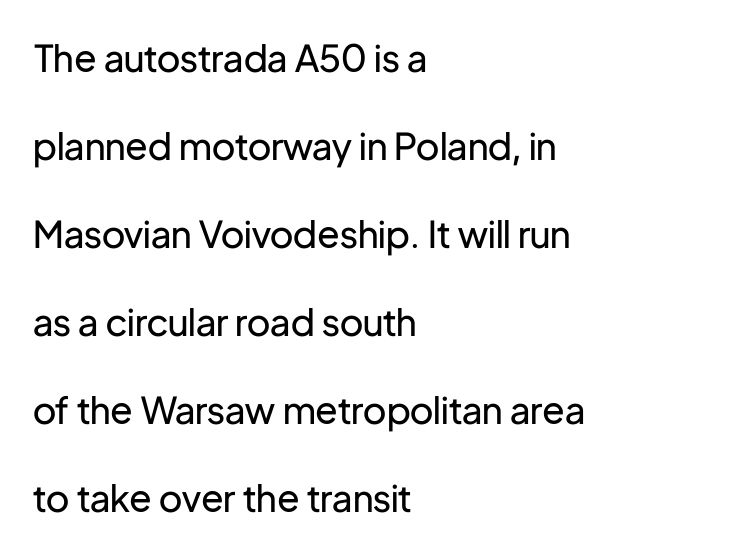
{"serif": "no", "italic": "no", "bold": "no", "weight": "regular", "width": "normal", "stroke_contrast": "low", "x_height": "medium", "monospaced": "no", "underline": "no", "align": "left", "line_spacing": "loose", "line_spacing_ratio": 2.38, "letter_spacing": "normal", "letter_spacing_em": 0.0, "glyph_px": 37}
